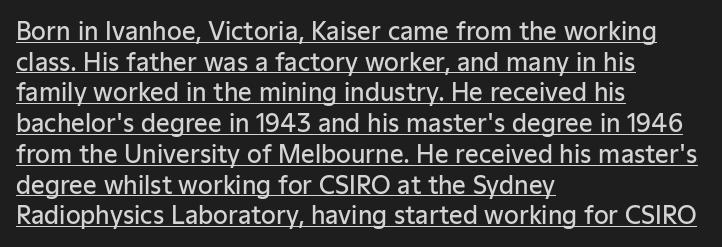
The image shows 24 px text type, upright; set left-aligned, normal line spacing (1.28x), normal letter spacing, underlined.
